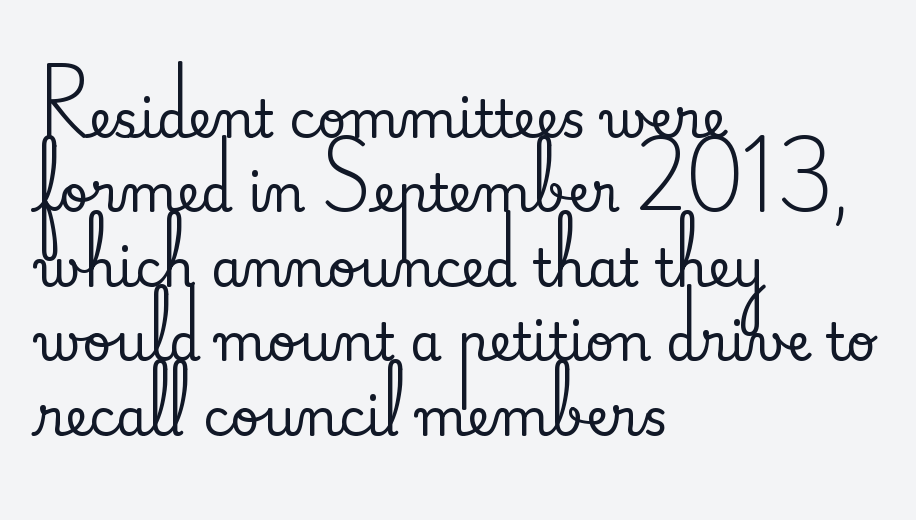
The image shows 51 px serif type, upright; set left-aligned, normal line spacing (1.46x), normal letter spacing, not underlined; medium stroke contrast and a small x-height.
